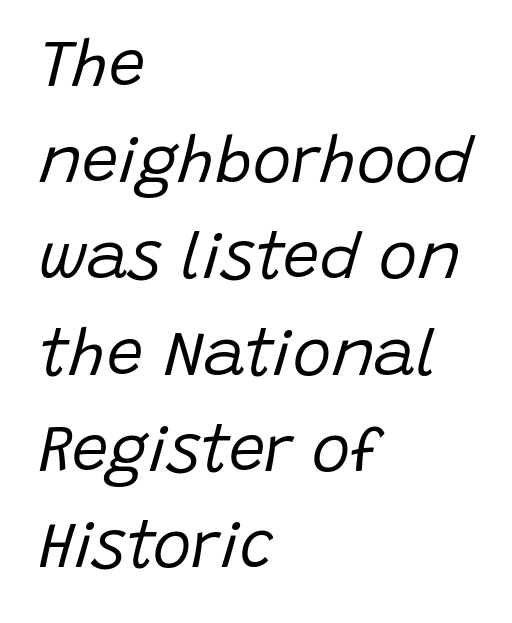
Q: Is the text bold? A: No.
Q: Is the text italic (slanted)? A: Yes, it leans right by about 15 degrees.
Q: Is the text underlined? A: No.
Q: How is the paragraph aligned? A: Left-aligned.
Q: Is the spacing between letters normal or unusually wide? A: Normal.
Q: Is the spacing between lines tight, normal or loose? A: Normal.
Q: Width (condensed, normal, or wide)? A: Normal.
Q: Stroke contrast? A: Low.
Q: x-height? A: Large.
Q: Monospaced? A: No.
